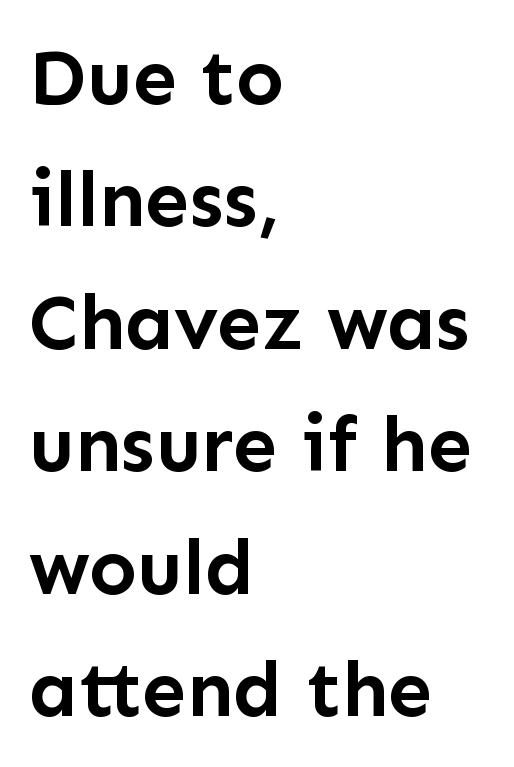
These lines are set flush left with a ragged right edge. Posture: vertical. Is this a sans? Yes — the strokes have no serifs. Note the varied advance widths — an 'i' is clearly narrower than an 'm'.
